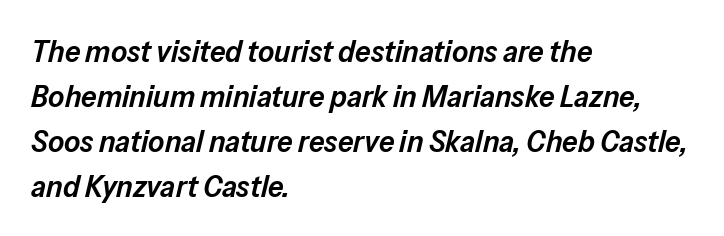
Q: Is the text bold? A: Semi-bold.
Q: Is the text italic (slanted)? A: Yes, it leans right by about 13 degrees.
Q: Is the text underlined? A: No.
Q: How is the paragraph aligned? A: Left-aligned.
Q: Is the spacing between letters normal or unusually wide? A: Normal.
Q: Is the spacing between lines tight, normal or loose? A: Normal.
Q: Width (condensed, normal, or wide)? A: Normal.
Q: Stroke contrast? A: Low.
Q: x-height? A: Medium.
Q: Monospaced? A: No.
